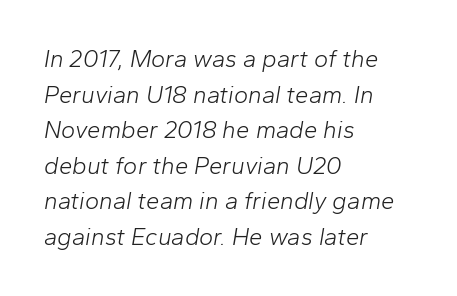
Q: Is the text bold? A: No.
Q: Is the text italic (slanted)? A: Yes, it leans right by about 10 degrees.
Q: Is the text underlined? A: No.
Q: How is the paragraph aligned? A: Left-aligned.
Q: Is the spacing between letters normal or unusually wide? A: Normal.
Q: Is the spacing between lines tight, normal or loose? A: Normal.
